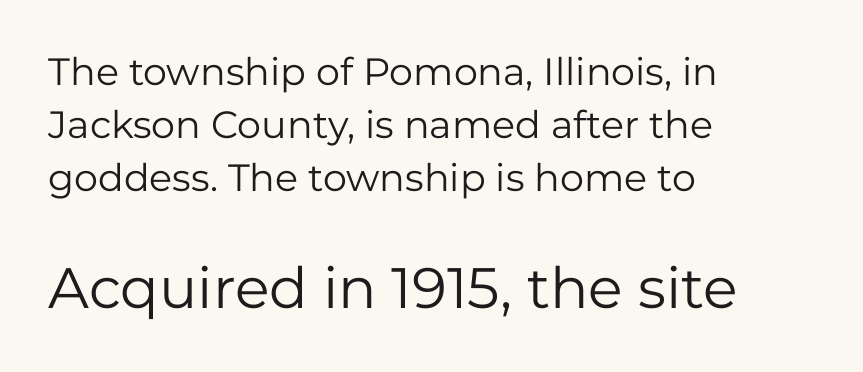
Q: Is the text bold? A: No.
Q: Is the text italic (slanted)? A: No, it is upright.
Q: Is the typeface a serif or a sans-serif typeface? A: Sans-serif.
Q: Is the text underlined? A: No.
Q: How is the paragraph aligned? A: Left-aligned.
Q: Is the spacing between letters normal or unusually wide? A: Normal.
Q: Is the spacing between lines tight, normal or loose? A: Normal.
Q: Which block of text is set in a larger size, the first (top) or the second (bottom)? A: The second (bottom) one.
Q: Width (condensed, normal, or wide)? A: Normal.
Q: Stroke contrast? A: Low.
Q: x-height? A: Medium.
Q: Monospaced? A: No.
